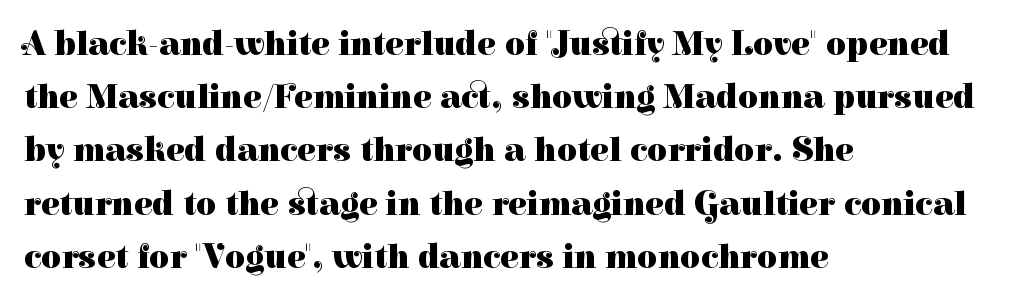
Q: Is the text bold? A: Yes.
Q: Is the text italic (slanted)? A: No, it is upright.
Q: Is the typeface a serif or a sans-serif typeface? A: Serif.
Q: Is the text underlined? A: No.
Q: How is the paragraph aligned? A: Left-aligned.
Q: Is the spacing between letters normal or unusually wide? A: Normal.
Q: Is the spacing between lines tight, normal or loose? A: Normal.
Q: Width (condensed, normal, or wide)? A: Normal.
Q: Stroke contrast? A: High.
Q: x-height? A: Medium.
Q: Monospaced? A: No.
